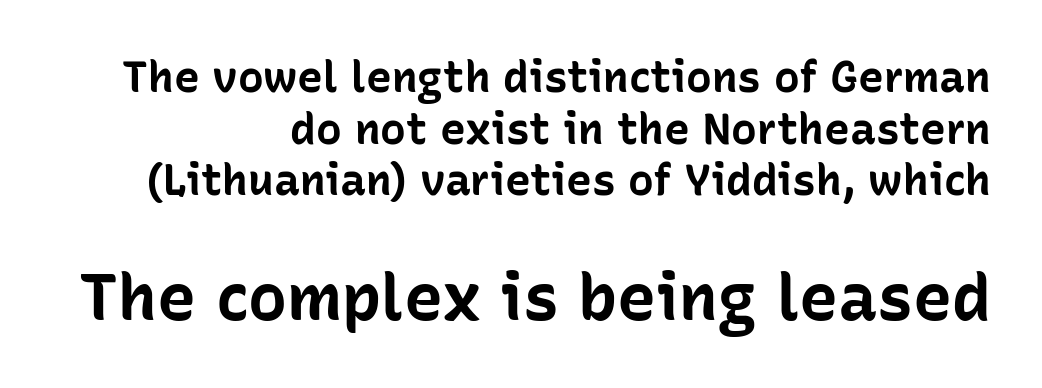
Size contrast runs from small at the top to large at the bottom. The passage shown is typed in a proportional face where columns would drift. The font is running at its bold setting. The characters display no serif detailing; their extremities are plain. Beneath every word, the page is bare.
